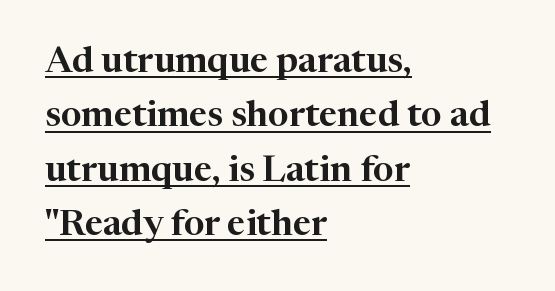
Designer's note — italics off, roman on. Summary of vertical rhythm: regular, with standard interline spacing. Each word holds together tightly as a unit, with standard inter-letter gaps. Has an underline been added? It has. The face used here is seriffed, in the tradition of book romans. Proportional: the letters do not fall into vertical columns.
